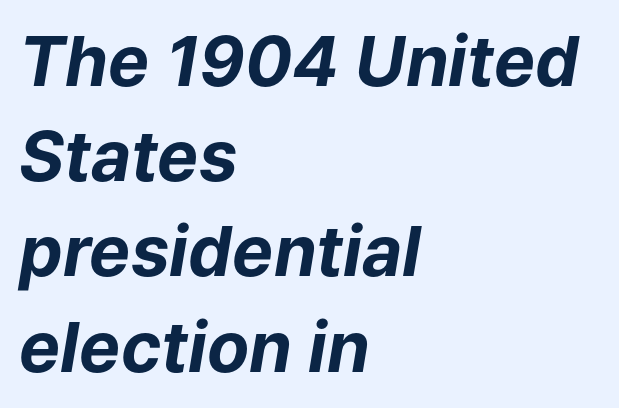
This sample uses an oblique cut, with every glyph tilted off the vertical. The baseline area is clear. Does the copy run flush right? No — it runs flush left. Regarding leading, the lines here are spaced in the standard way.
